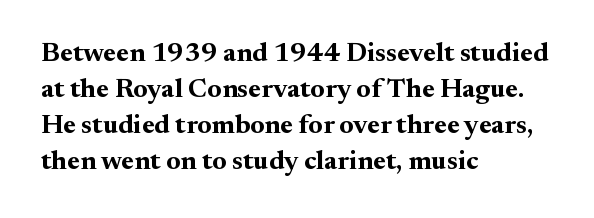
Q: Is the text bold? A: Yes.
Q: Is the text italic (slanted)? A: No, it is upright.
Q: Is the text underlined? A: No.
Q: How is the paragraph aligned? A: Left-aligned.
Q: Is the spacing between letters normal or unusually wide? A: Normal.
Q: Is the spacing between lines tight, normal or loose? A: Normal.
